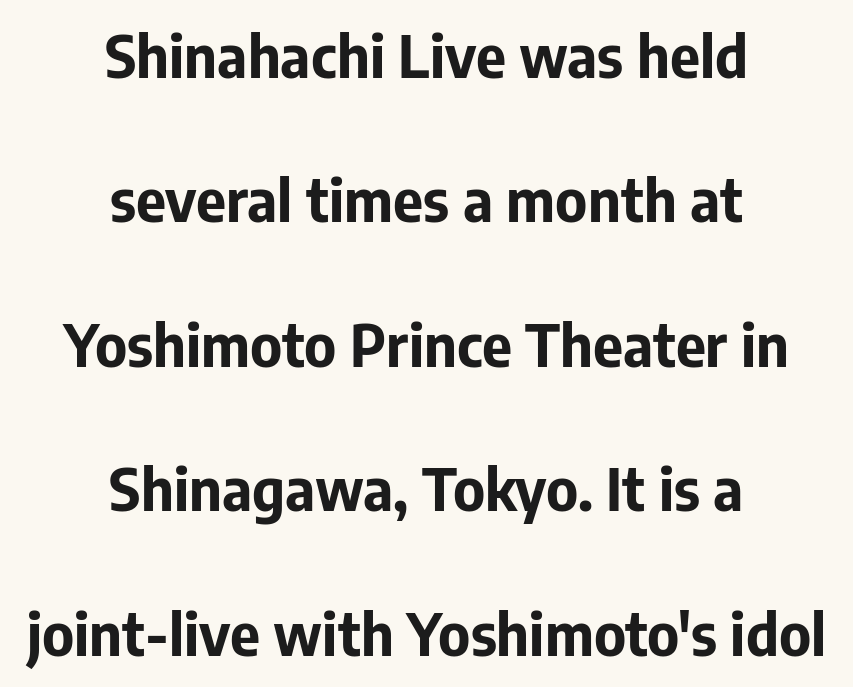
{"serif": "no", "italic": "no", "bold": "yes", "weight": "bold", "width": "normal", "stroke_contrast": "low", "x_height": "medium", "monospaced": "no", "underline": "no", "align": "center", "line_spacing": "loose", "line_spacing_ratio": 2.49, "letter_spacing": "normal", "letter_spacing_em": 0.0, "glyph_px": 58}
